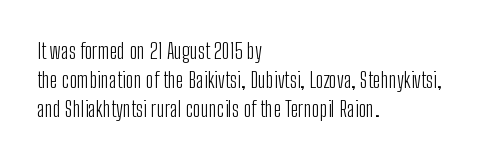
Q: Is the text bold? A: No.
Q: Is the text italic (slanted)? A: No, it is upright.
Q: Is the text underlined? A: No.
Q: How is the paragraph aligned? A: Left-aligned.
Q: Is the spacing between letters normal or unusually wide? A: Normal.
Q: Is the spacing between lines tight, normal or loose? A: Normal.
